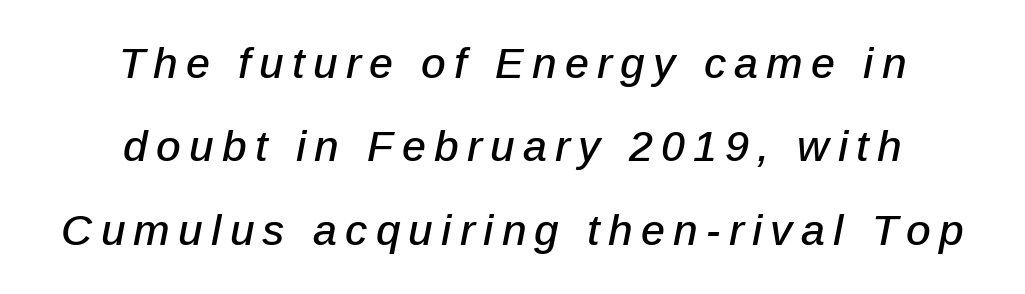
Q: Is the text italic (slanted)? A: Yes, it leans right by about 12 degrees.
Q: Is the text underlined? A: No.
Q: How is the paragraph aligned? A: Centered.
Q: Is the spacing between lines tight, normal or loose? A: Loose.
Q: Width (condensed, normal, or wide)? A: Normal.
Q: Stroke contrast? A: Low.
Q: x-height? A: Medium.
Q: Monospaced? A: No.
